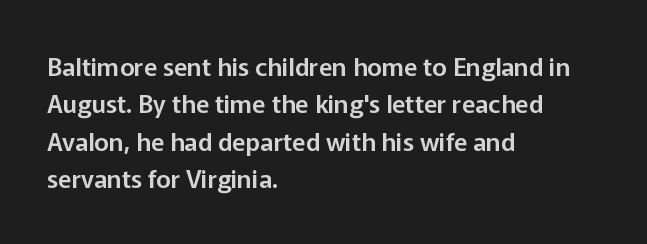
{"italic": "no", "underline": "no", "align": "left", "line_spacing": "normal", "line_spacing_ratio": 1.5, "letter_spacing": "normal", "letter_spacing_em": 0.0, "glyph_px": 25}
